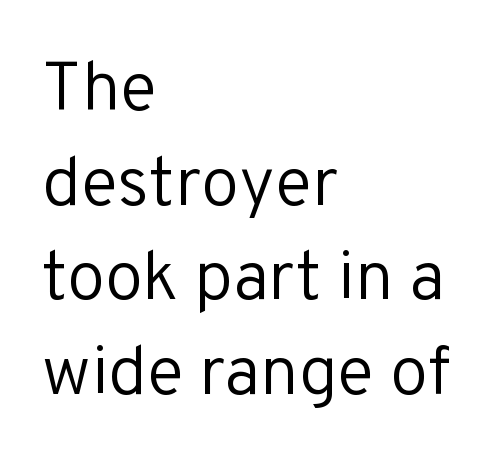
The image shows 69 px regular-weight sans-serif type, upright; set left-aligned, normal line spacing (1.37x), normal letter spacing, not underlined; low stroke contrast and a medium x-height.
